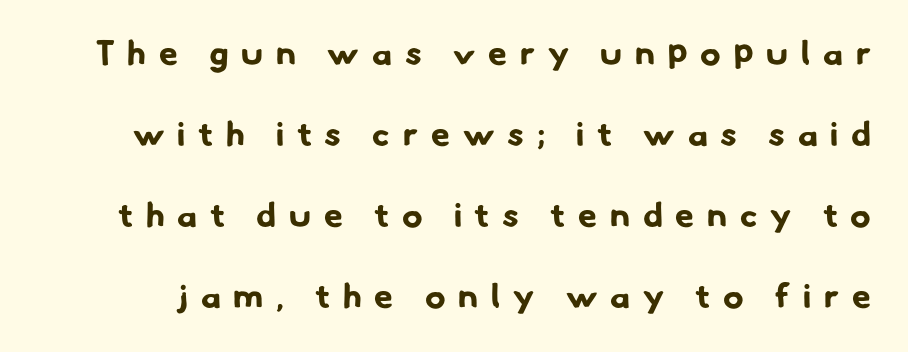
Q: Is the text bold? A: Yes.
Q: Is the typeface a serif or a sans-serif typeface? A: Sans-serif.
Q: Is the text underlined? A: No.
Q: Is the spacing between letters normal or unusually wide? A: Unusually wide.
Q: Is the spacing between lines tight, normal or loose? A: Loose.
Q: Width (condensed, normal, or wide)? A: Normal.
Q: Stroke contrast? A: Low.
Q: x-height? A: Small.
Q: Monospaced? A: No.
